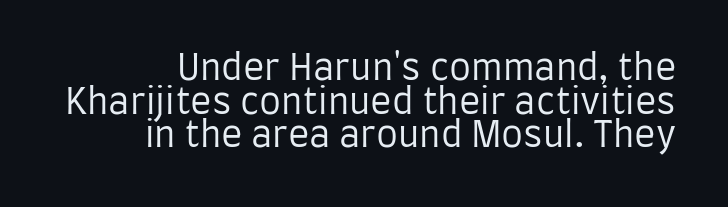
Glance below the letters and you will spot only blank space. Nothing heavy about these letters — not bold at all. The font family rendered here belongs to the sans-serif group. Is there much room between lines? No — they nearly touch.
